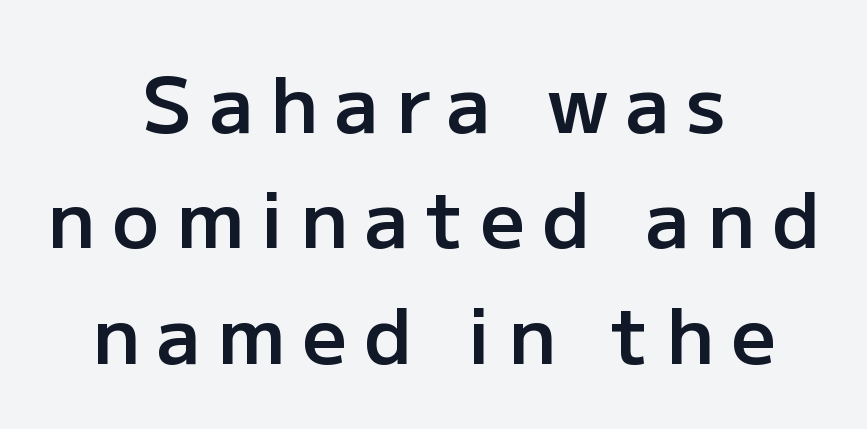
Q: Is the text bold? A: Semi-bold.
Q: Is the text italic (slanted)? A: No, it is upright.
Q: Is the typeface a serif or a sans-serif typeface? A: Sans-serif.
Q: Is the text underlined? A: No.
Q: How is the paragraph aligned? A: Centered.
Q: Is the spacing between letters normal or unusually wide? A: Unusually wide.
Q: Is the spacing between lines tight, normal or loose? A: Normal.
Q: Width (condensed, normal, or wide)? A: Normal.
Q: Stroke contrast? A: Low.
Q: x-height? A: Medium.
Q: Monospaced? A: No.
